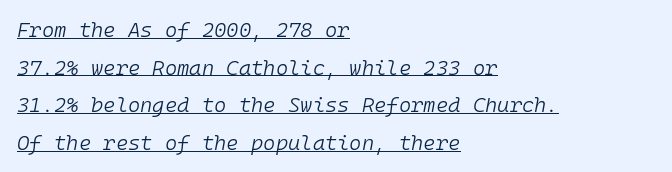
Q: Is the text bold? A: No.
Q: Is the text italic (slanted)? A: Yes, it leans right by about 10 degrees.
Q: Is the text underlined? A: Yes.
Q: How is the paragraph aligned? A: Left-aligned.
Q: Is the spacing between letters normal or unusually wide? A: Normal.
